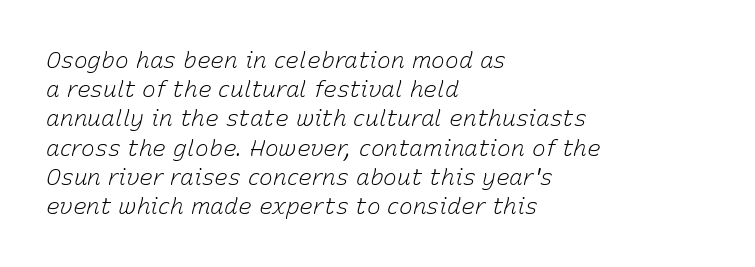
Reading down the block, your eye returns to a fixed left position each line. Compared with typical body copy, the letter spacing here is the same. If you measured baseline to baseline, you'd find a middling distance. Descenders are the only things crossing below the line.
